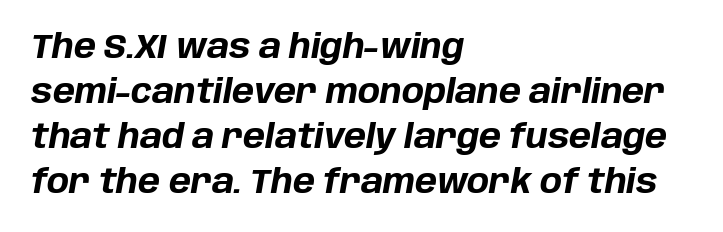
{"italic": "yes", "lean": "right", "slant_degrees": 10, "bold": "yes", "weight": "bold", "width": "normal", "stroke_contrast": "low", "x_height": "large", "monospaced": "no", "underline": "no", "align": "left", "line_spacing": "normal", "line_spacing_ratio": 1.36, "letter_spacing": "normal", "letter_spacing_em": 0.0, "glyph_px": 33}
